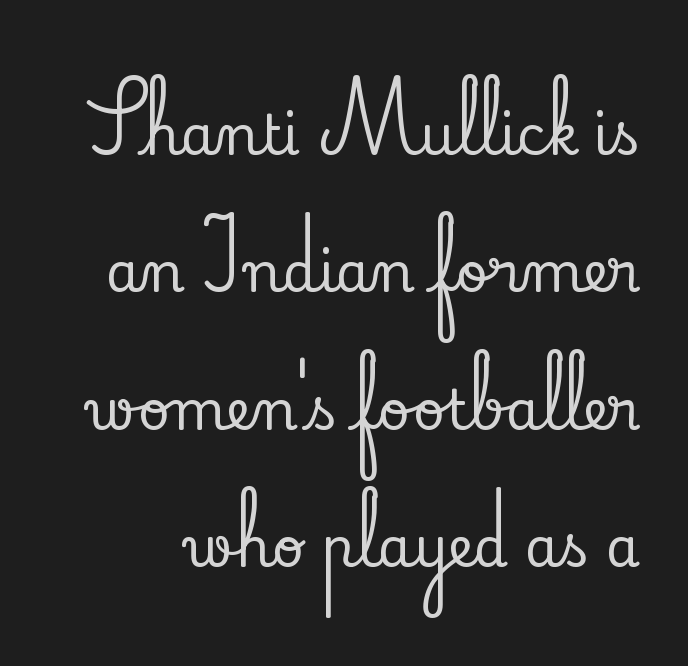
The image shows 55 px serif type, upright; set loose line spacing (2.5x), normal letter spacing, not underlined; low stroke contrast and a small x-height.
